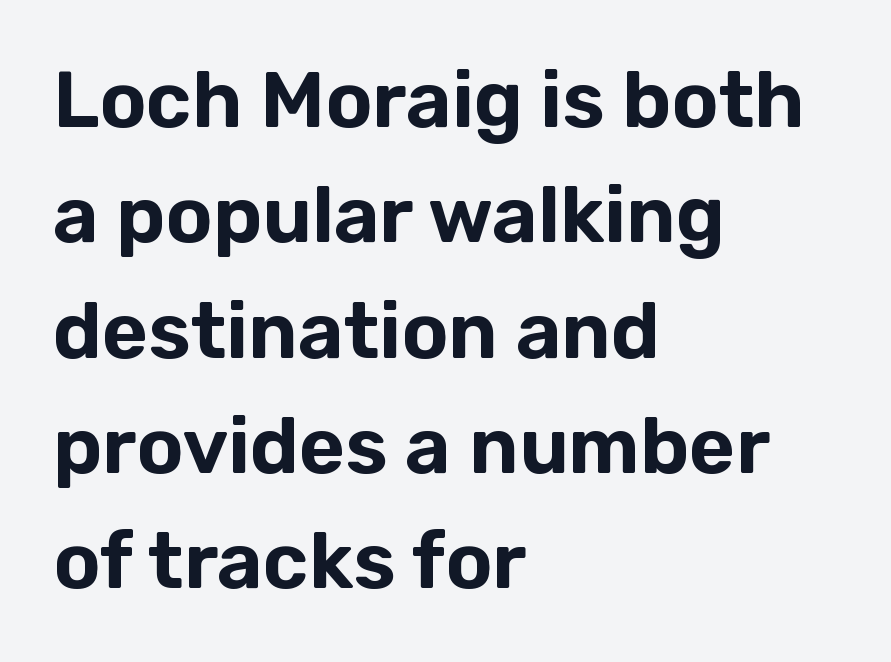
{"serif": "no", "italic": "no", "width": "normal", "stroke_contrast": "low", "x_height": "medium", "monospaced": "no", "underline": "no", "align": "left", "line_spacing": "normal", "line_spacing_ratio": 1.46, "letter_spacing": "normal", "letter_spacing_em": 0.0, "glyph_px": 79}
